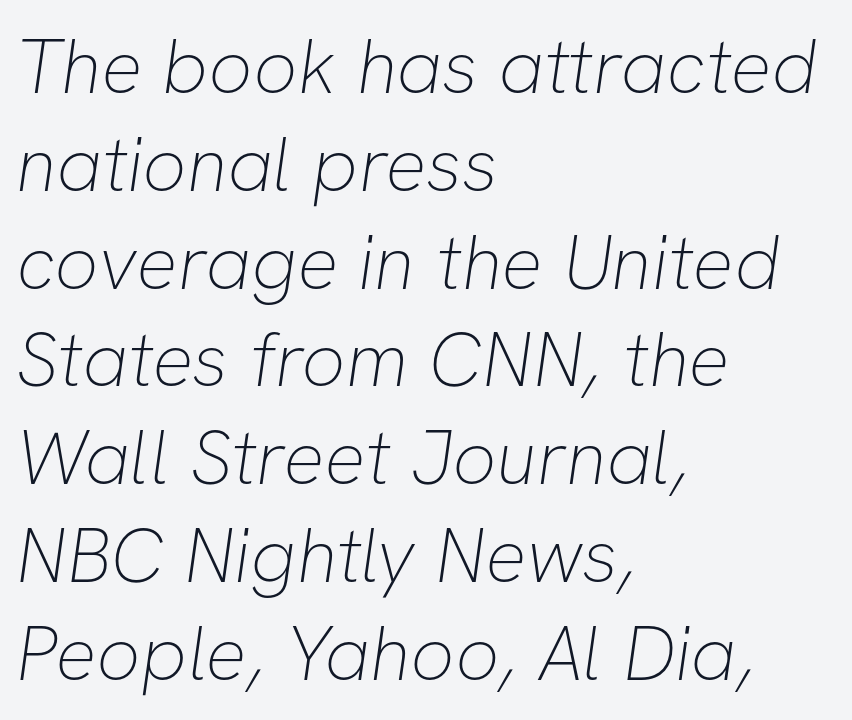
If you drew a ruler down the left edge, every line would touch it. Stroke terminals: plain, sans-serif. Quick note: underline off. Letter spacing: default.
